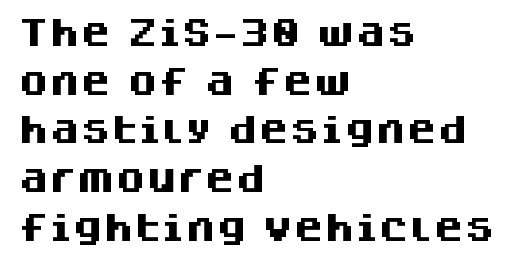
{"serif": "no", "italic": "no", "bold": "yes", "weight": "heavy", "width": "normal", "stroke_contrast": "medium", "x_height": "large", "monospaced": "no", "underline": "no", "align": "left", "line_spacing": "normal", "line_spacing_ratio": 1.57, "letter_spacing": "normal", "letter_spacing_em": 0.0, "glyph_px": 31}
